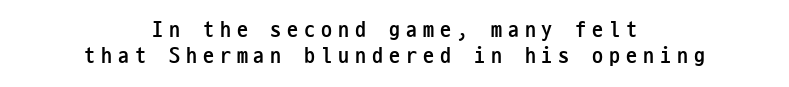
If you folded the block vertically in half, each line would mirror itself in length. Summary of weight: heavy, a full bold. The foot of each line stays bare and open. Observe the wide spacing: letters keep a clear distance from each other. Posture: vertical.
